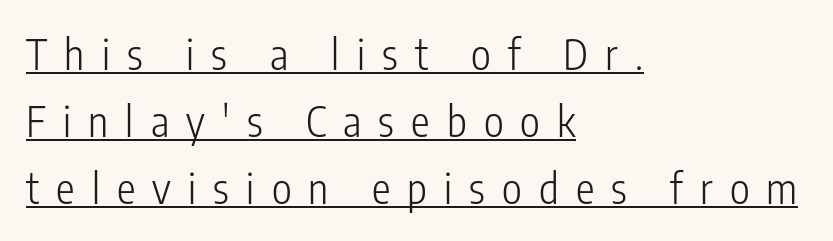
Q: Is the text bold? A: No.
Q: Is the text italic (slanted)? A: No, it is upright.
Q: Is the typeface a serif or a sans-serif typeface? A: Sans-serif.
Q: Is the text underlined? A: Yes.
Q: How is the paragraph aligned? A: Left-aligned.
Q: Is the spacing between letters normal or unusually wide? A: Unusually wide.
Q: Is the spacing between lines tight, normal or loose? A: Normal.
Q: Width (condensed, normal, or wide)? A: Condensed.
Q: Stroke contrast? A: Low.
Q: x-height? A: Medium.
Q: Monospaced? A: No.
